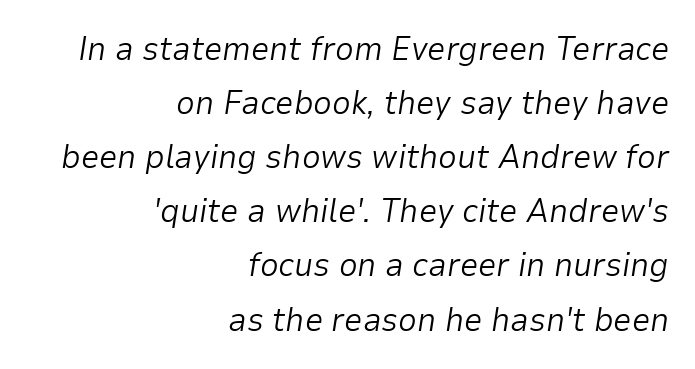
The image shows 33 px light type, italic (leaning right); set right-aligned, normal line spacing (1.64x), normal letter spacing, not underlined; low stroke contrast and a medium x-height.
